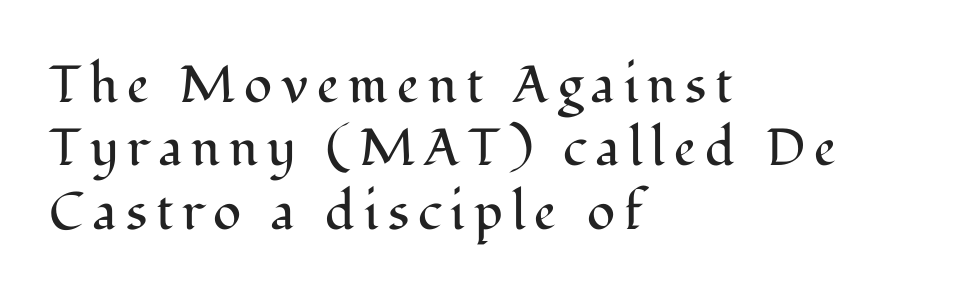
{"serif": "yes", "italic": "no", "bold": "no", "weight": "regular", "width": "normal", "stroke_contrast": "medium", "x_height": "medium", "monospaced": "no", "underline": "no", "align": "left", "line_spacing_ratio": 1.22, "glyph_px": 52}
